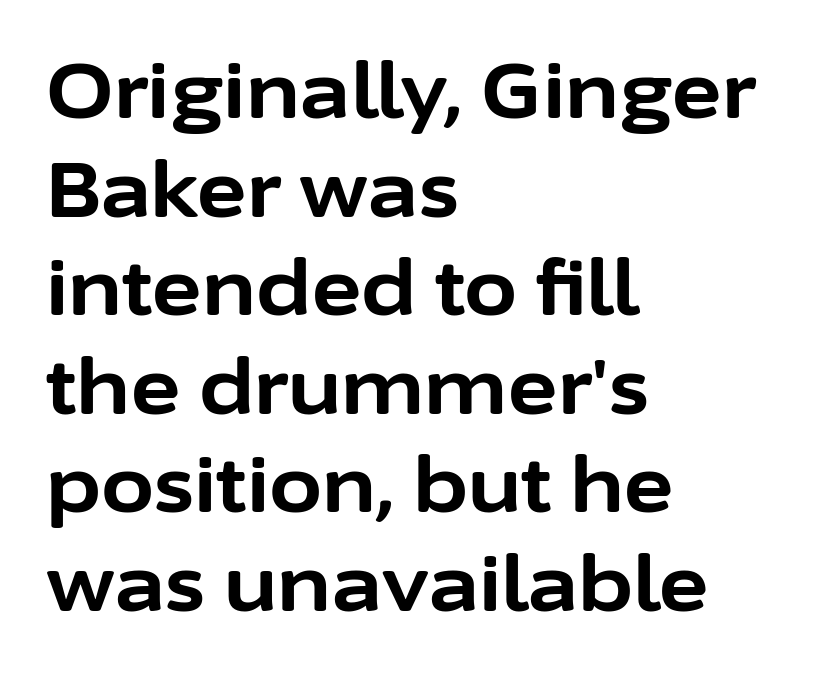
The text was rendered using a sans face with plain stroke endings. The zone under the glyphs is completely vacant. Heavy-handed strokes throughout: this text is bold. Horizontal bands of white between lines are of average thickness.
